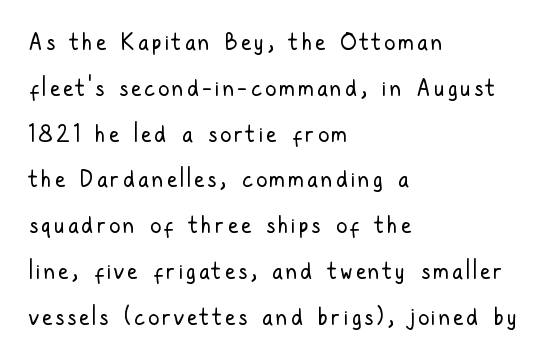
Stem width sits at or under what a default text font uses. The vertical gap from one line to the next is large. The ragged edge is on the right, which tells us the setting is flush left. A bare baseline throughout the passage. In terms of posture, this sample is upright.
